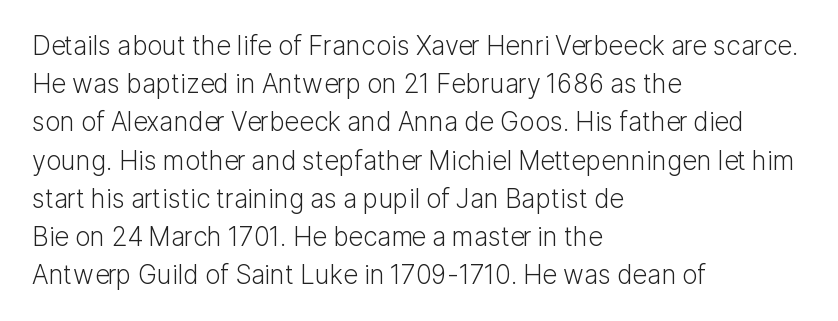
{"italic": "no", "bold": "no", "underline": "no", "align": "left", "line_spacing": "normal", "line_spacing_ratio": 1.47, "letter_spacing": "normal", "letter_spacing_em": 0.0, "glyph_px": 26}
